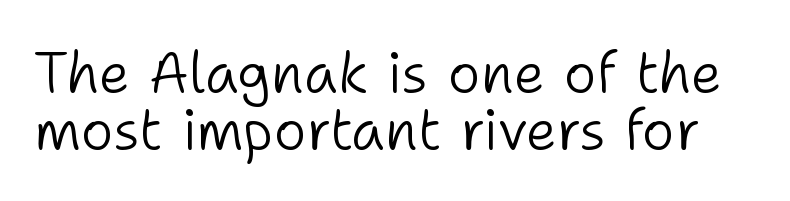
Q: Is the text bold? A: No.
Q: Is the text italic (slanted)? A: No, it is upright.
Q: Is the typeface a serif or a sans-serif typeface? A: Sans-serif.
Q: Is the text underlined? A: No.
Q: Is the spacing between letters normal or unusually wide? A: Normal.
Q: Is the spacing between lines tight, normal or loose? A: Tight.
Q: Width (condensed, normal, or wide)? A: Normal.
Q: Stroke contrast? A: Low.
Q: x-height? A: Medium.
Q: Monospaced? A: No.
